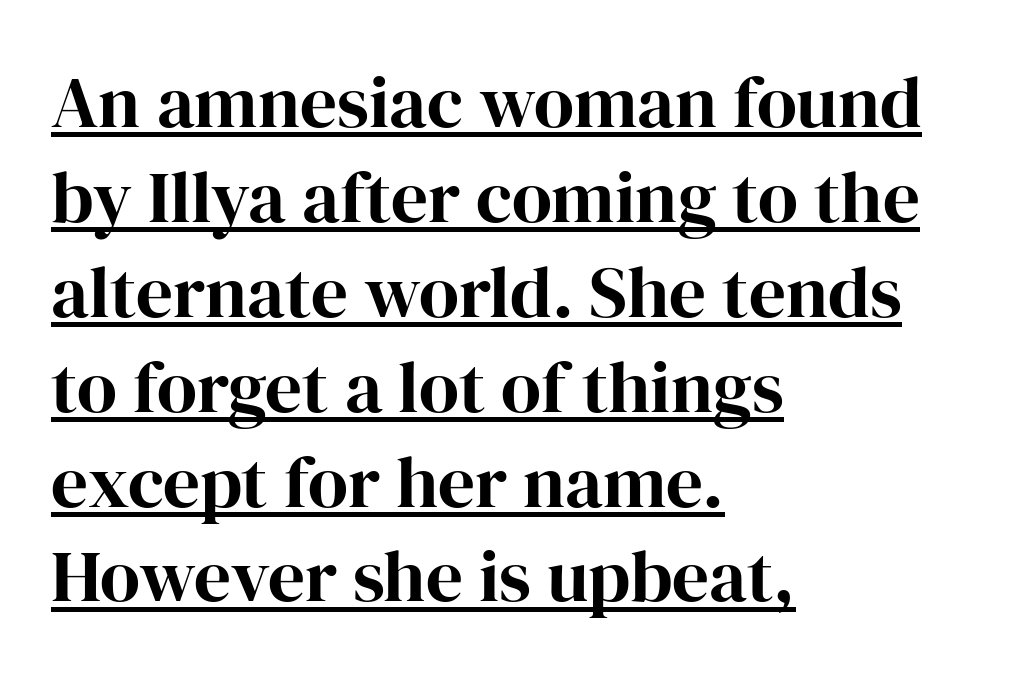
The image shows 73 px serif type, upright; set left-aligned, normal line spacing (1.3x), normal letter spacing, underlined; high stroke contrast and a medium x-height.
